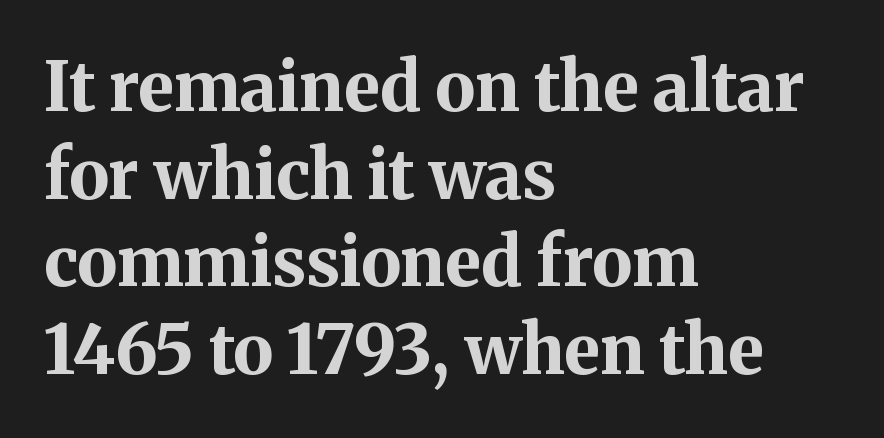
{"serif": "yes", "italic": "no", "bold": "yes", "weight": "bold", "width": "normal", "stroke_contrast": "medium", "x_height": "medium", "monospaced": "no", "underline": "no", "align": "left", "line_spacing": "normal", "line_spacing_ratio": 1.29, "letter_spacing": "normal", "letter_spacing_em": 0.0, "glyph_px": 68}
